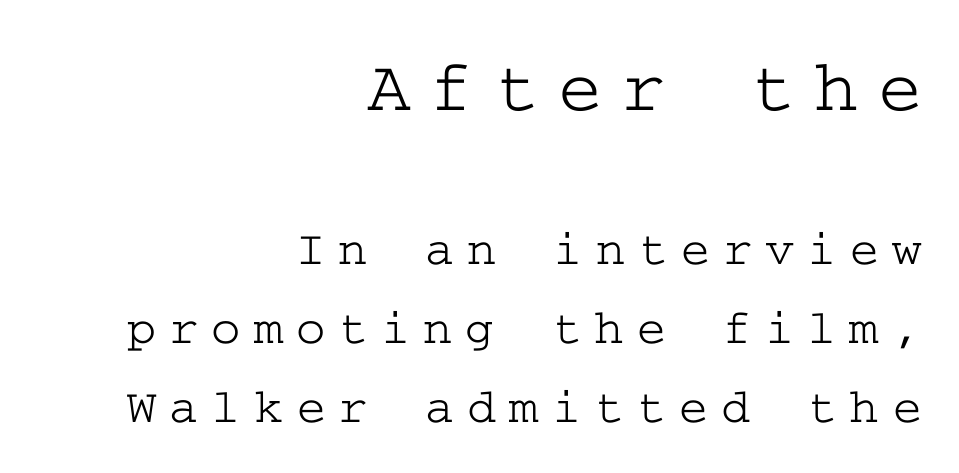
The image shows 75 px wide serif type, upright; set right-aligned, normal line spacing (1.58x), unusually wide letter spacing (+0.26 em), not underlined; the first (top) block is 1.5x larger; low stroke contrast and a medium x-height.
